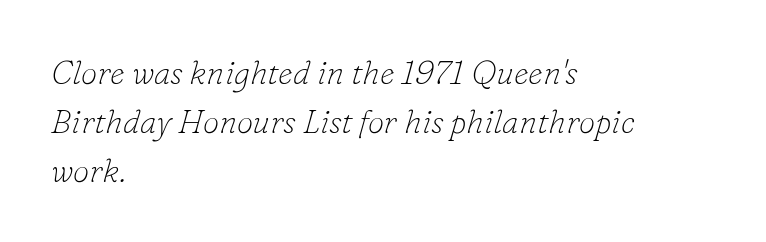
Q: Is the text bold? A: No.
Q: Is the text italic (slanted)? A: Yes, it leans right by about 16 degrees.
Q: Is the typeface a serif or a sans-serif typeface? A: Serif.
Q: Is the text underlined? A: No.
Q: How is the paragraph aligned? A: Left-aligned.
Q: Is the spacing between letters normal or unusually wide? A: Normal.
Q: Is the spacing between lines tight, normal or loose? A: Normal.
Q: Width (condensed, normal, or wide)? A: Normal.
Q: Stroke contrast? A: Low.
Q: x-height? A: Small.
Q: Monospaced? A: No.
